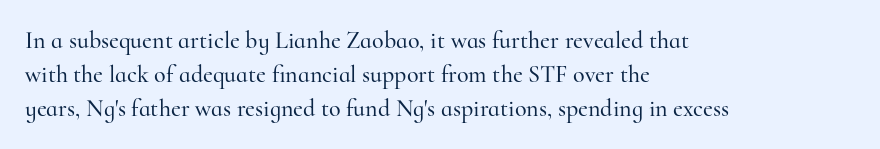
{"italic": "no", "underline": "no", "align": "left", "line_spacing": "normal", "line_spacing_ratio": 1.42, "letter_spacing": "normal", "letter_spacing_em": 0.0, "glyph_px": 24}
